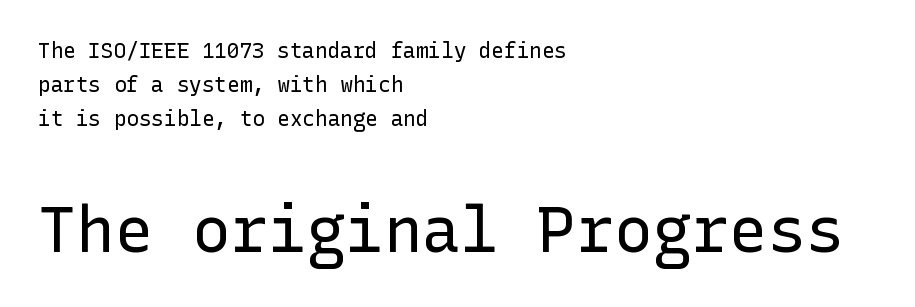
{"serif": "no", "italic": "no", "bold": "no", "weight": "regular", "width": "normal", "stroke_contrast": "low", "x_height": "medium", "underline": "no", "align": "left", "line_spacing": "normal", "line_spacing_ratio": 1.62, "letter_spacing": "normal", "letter_spacing_em": 0.0, "larger_block": "second", "size_ratio": 3.05, "glyph_px": 64}
